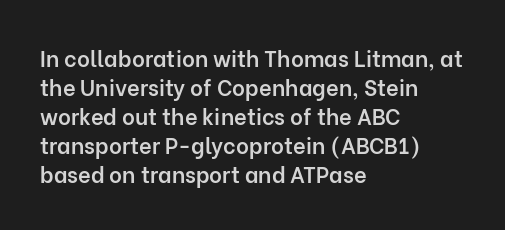
The image shows 22 px text type, upright; set left-aligned, normal line spacing (1.32x), normal letter spacing, not underlined.
